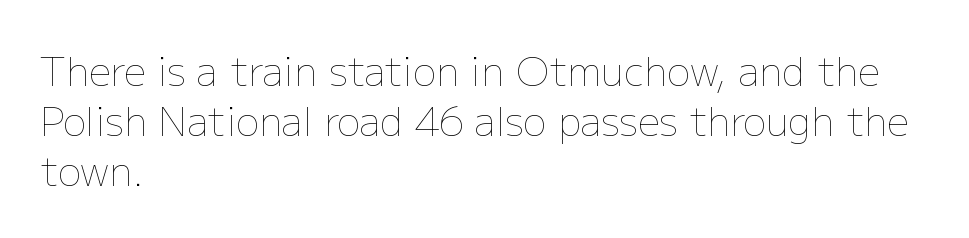
{"italic": "no", "bold": "no", "weight": "thin", "width": "normal", "stroke_contrast": "low", "x_height": "medium", "monospaced": "no", "underline": "no", "align": "left", "line_spacing": "normal", "line_spacing_ratio": 1.28, "letter_spacing": "normal", "letter_spacing_em": 0.0, "glyph_px": 39}
